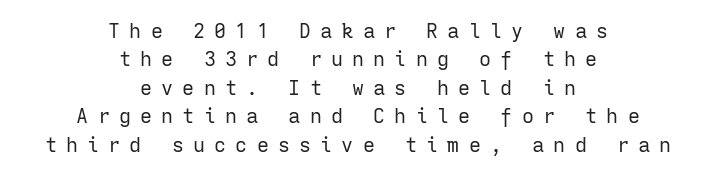
Q: Is the text bold? A: No.
Q: Is the text italic (slanted)? A: No, it is upright.
Q: Is the text underlined? A: No.
Q: How is the paragraph aligned? A: Centered.
Q: Is the spacing between letters normal or unusually wide? A: Unusually wide.
Q: Is the spacing between lines tight, normal or loose? A: Normal.
